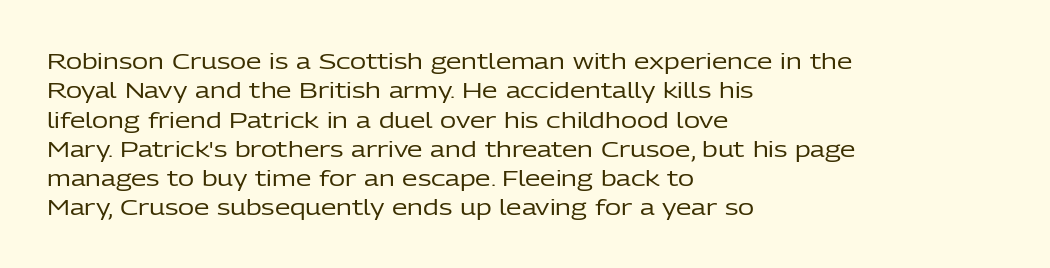
Q: Is the text bold? A: No.
Q: Is the text italic (slanted)? A: No, it is upright.
Q: Is the text underlined? A: No.
Q: How is the paragraph aligned? A: Left-aligned.
Q: Is the spacing between letters normal or unusually wide? A: Normal.
Q: Is the spacing between lines tight, normal or loose? A: Normal.
